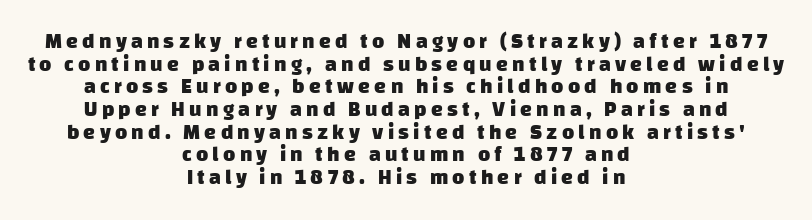
{"bold": "yes", "underline": "no", "align": "center", "line_spacing": "tight", "line_spacing_ratio": 1.08, "letter_spacing": "wide", "letter_spacing_em": 0.2, "glyph_px": 21}
